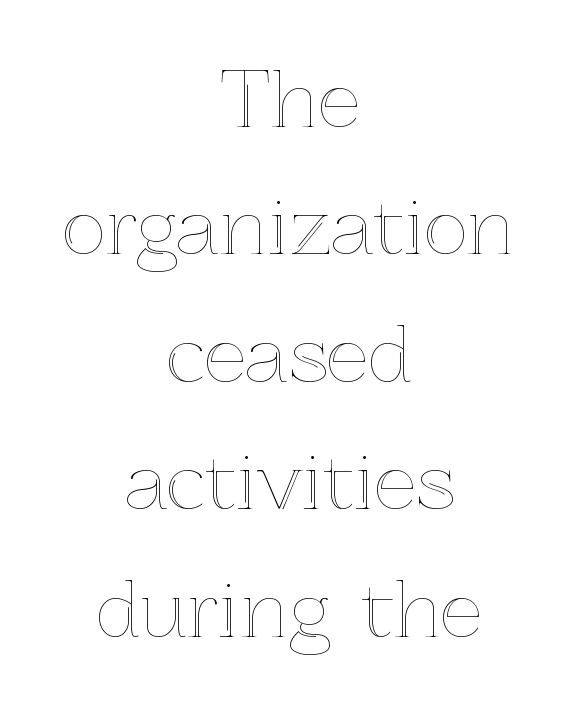
Q: Is the text italic (slanted)? A: No, it is upright.
Q: Is the text underlined? A: No.
Q: How is the paragraph aligned? A: Centered.
Q: Is the spacing between letters normal or unusually wide? A: Normal.
Q: Is the spacing between lines tight, normal or loose? A: Normal.
Q: Width (condensed, normal, or wide)? A: Normal.
Q: x-height? A: Medium.
Q: Monospaced? A: No.
